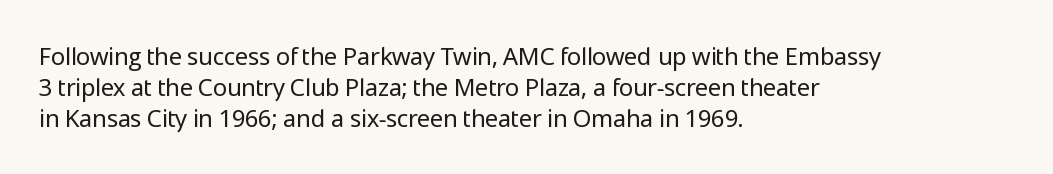
The image shows 24 px text type, upright; set left-aligned, normal line spacing (1.29x), normal letter spacing, not underlined.
